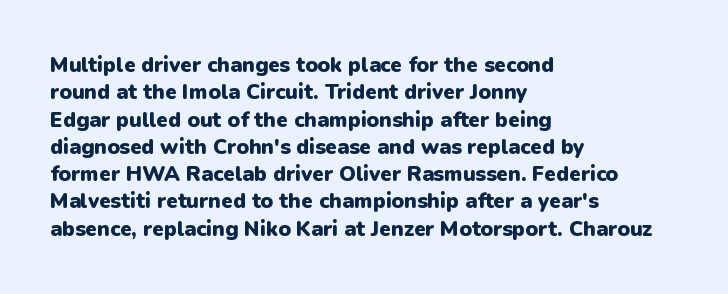
The rendering anchors every line to the left-hand side. This is the regular roman posture of the typeface. A normal amount of white space separates one row of letters from the next. The face used here is rendered with its standard letterfit. A clean baseline with only descenders dipping below it. The sample has been set heavy, in full bold.
